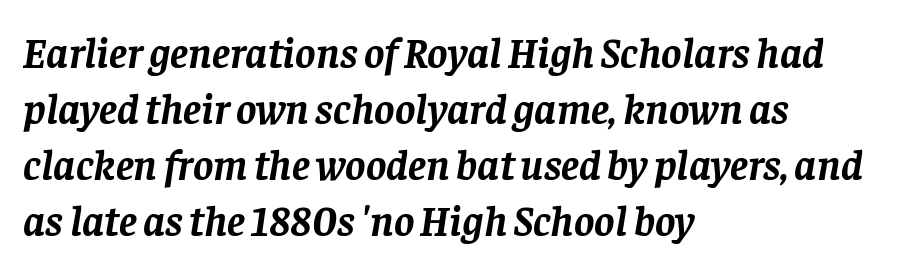
The characters look thick and weighty, a clear bold. Evenly set lines give the paragraph a standard silhouette. These lines were composed using italics. Letters rest on an invisible, unmarked baseline.
